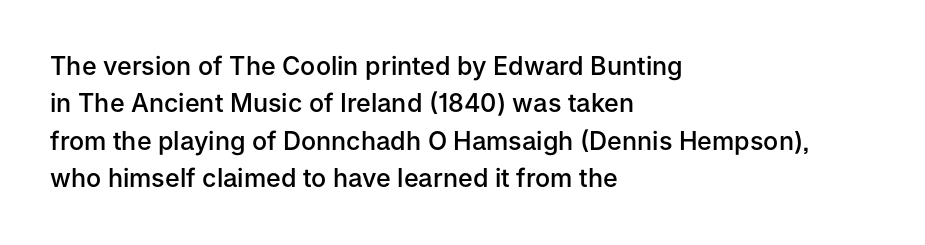
Standard letterfit; no display-style spreading of the glyphs. A bare baseline throughout the passage. Baseline-to-baseline distance is the conventional proportion of letter height. The axis of the letterforms is exactly vertical. The passage shown is semibold, sitting just below true bold. The lines are quadded left.
